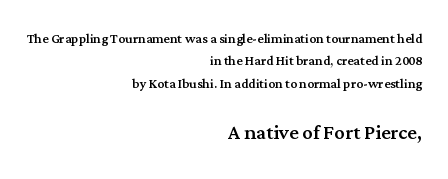
The image shows 26 px text type, upright; set right-aligned, normal line spacing (1.32x), normal letter spacing, not underlined; the second (bottom) block is 1.53x larger.
